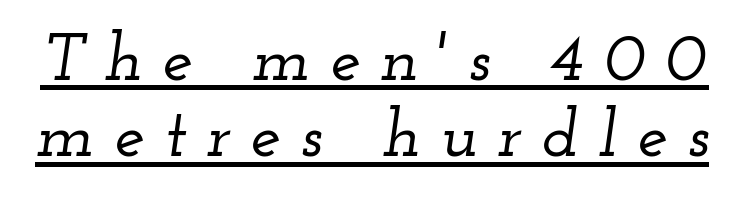
I'd call this a serif setting — the letters wear small feet. Caption: expanded tracking, letters set apart. Is there an underline? Yes — a line sits under the letters. Compared with typical paragraphs, the rows here are closer together. This sample has the flowing, uneven cadence of proportional lettering. If you drew a line through each stem, it would be angled.
